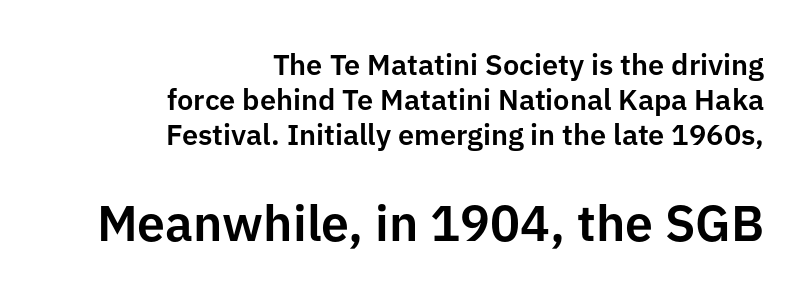
The image shows 50 px sans-serif type, upright; set right-aligned, line spacing 1.2x, normal letter spacing, not underlined; the second (bottom) block is 1.72x larger; low stroke contrast and a medium x-height.
